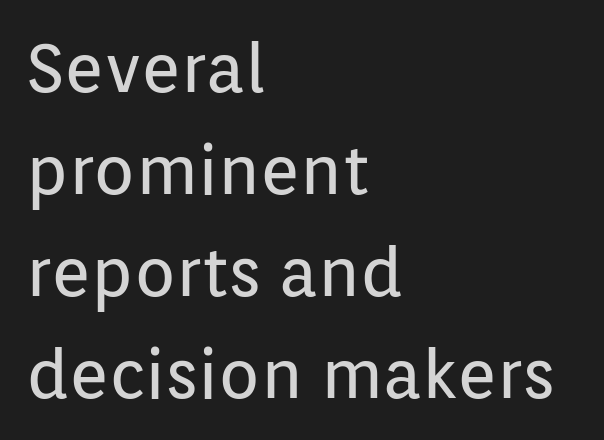
The image shows 68 px regular-weight sans-serif type, upright; set left-aligned, normal line spacing (1.5x), normal letter spacing, not underlined; low stroke contrast and a medium x-height.
